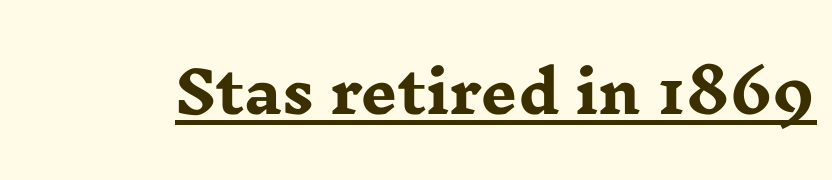
Q: Is the text bold? A: Yes.
Q: Is the text italic (slanted)? A: No, it is upright.
Q: Is the typeface a serif or a sans-serif typeface? A: Serif.
Q: Is the text underlined? A: Yes.
Q: Is the spacing between letters normal or unusually wide? A: Normal.
Q: Width (condensed, normal, or wide)? A: Wide.
Q: Stroke contrast? A: Low.
Q: x-height? A: Medium.
Q: Monospaced? A: No.
